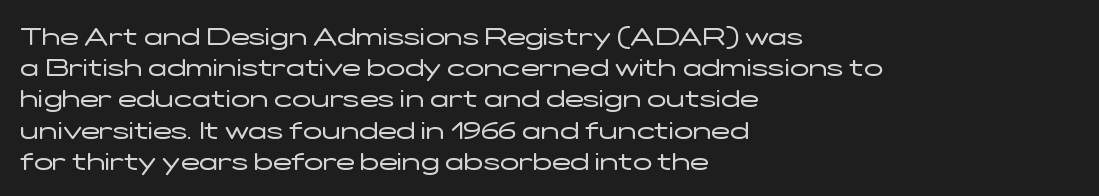
Q: Is the text bold? A: No.
Q: Is the text italic (slanted)? A: No, it is upright.
Q: Is the text underlined? A: No.
Q: How is the paragraph aligned? A: Left-aligned.
Q: Is the spacing between letters normal or unusually wide? A: Normal.
Q: Is the spacing between lines tight, normal or loose? A: Normal.
